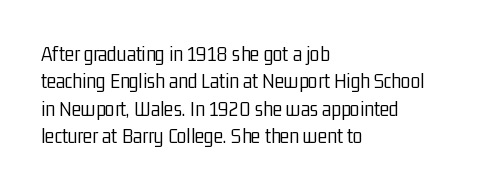
{"italic": "no", "bold": "no", "underline": "no", "align": "left", "line_spacing": "normal", "line_spacing_ratio": 1.25, "letter_spacing": "normal", "letter_spacing_em": 0.0, "glyph_px": 22}
